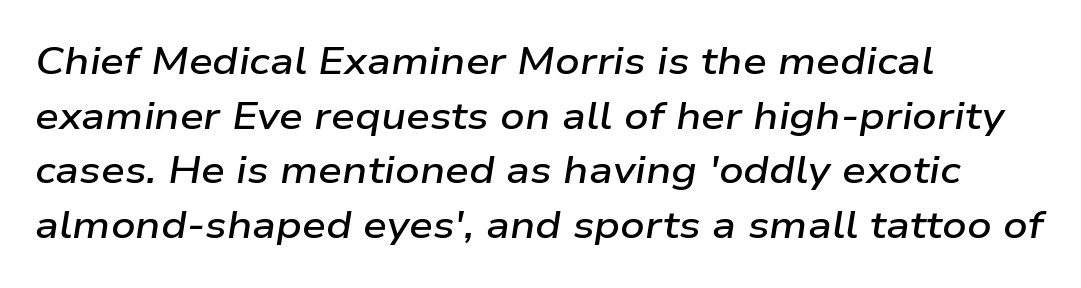
Reading down the column, the eye jumps a familiar distance to each next line. When letters slant like this, we call the style italic. All the whitespace from short lines collects on the right. How are the letters spaced? Ordinarily, with no added tracking.
